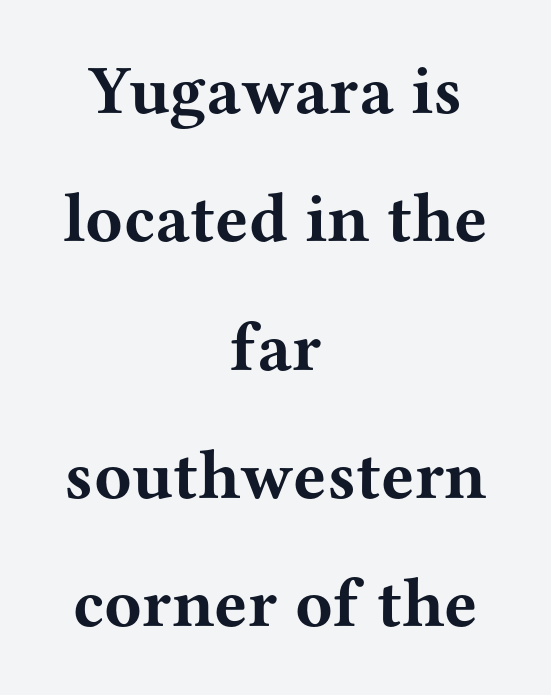
Varying glyph widths throughout — classic text-font behaviour. The words here are not underlined. Standard letterfit; no display-style spreading of the glyphs. Old-style or modern, the face here clearly has serifs. Italic? Not at all — the glyphs are vertical. Compared with an ordinary text face, these strokes are far heavier — a full bold.
